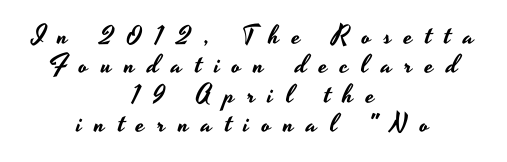
If you measured baseline to baseline, you'd find a short distance. Glance below the letters and you will spot only blank space. The typesetter chose a symmetrical, centered arrangement here.
